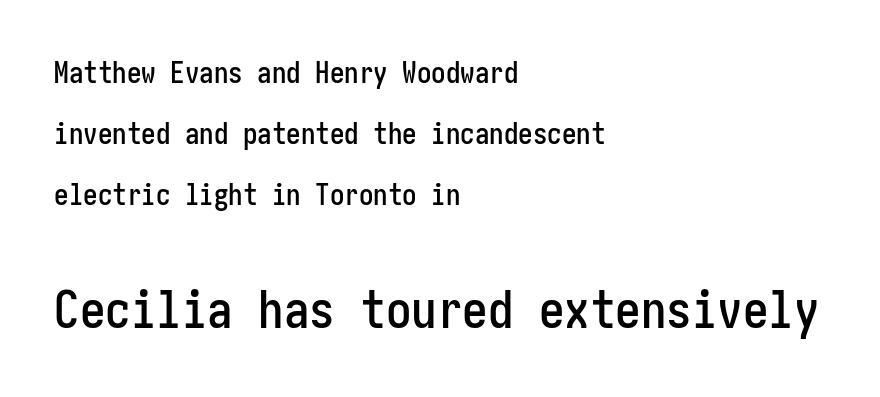
The characters display no serif detailing; their extremities are plain. Students, observe: this is what heavily led, spacious text looks like. Nobody touched the tracking dial on this one. Underlining? Definitely not there. Block two is the big one; block one sits smaller above it.
